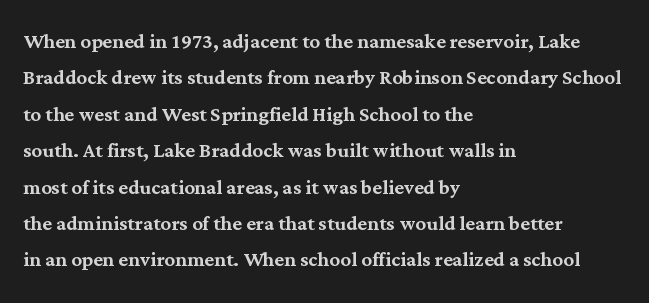
Q: Is the text italic (slanted)? A: No, it is upright.
Q: Is the text underlined? A: No.
Q: How is the paragraph aligned? A: Left-aligned.
Q: Is the spacing between letters normal or unusually wide? A: Normal.
Q: Is the spacing between lines tight, normal or loose? A: Normal.
